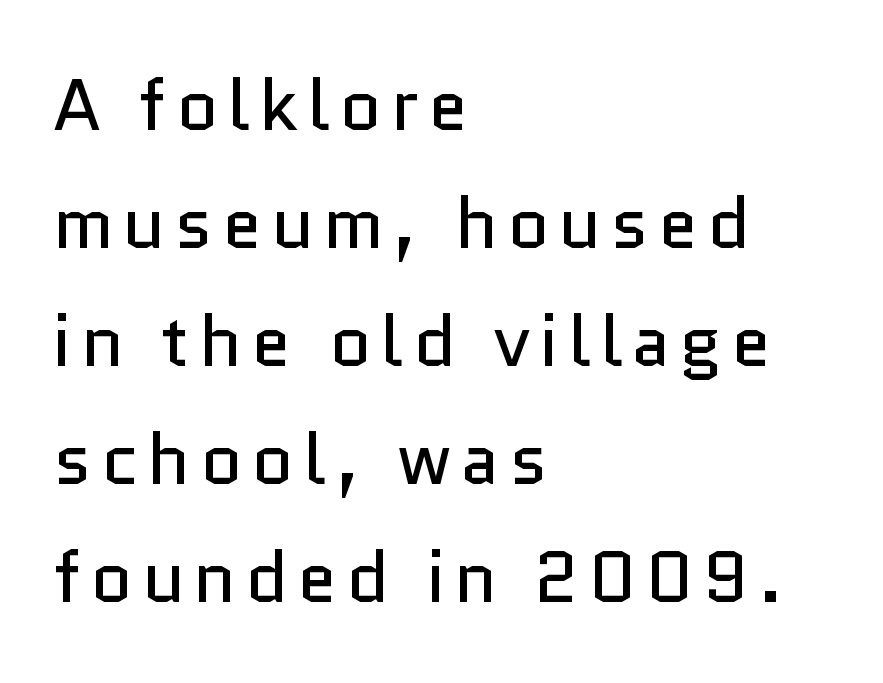
Q: Is the text bold? A: No.
Q: Is the text italic (slanted)? A: No, it is upright.
Q: Is the typeface a serif or a sans-serif typeface? A: Sans-serif.
Q: Is the text underlined? A: No.
Q: How is the paragraph aligned? A: Left-aligned.
Q: Is the spacing between lines tight, normal or loose? A: Normal.
Q: Width (condensed, normal, or wide)? A: Normal.
Q: Stroke contrast? A: Low.
Q: x-height? A: Medium.
Q: Monospaced? A: No.
